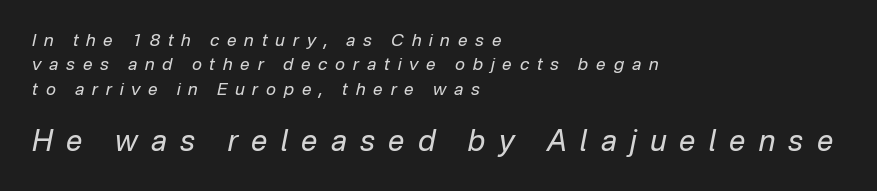
The image shows 29 px regular-weight type, italic (leaning right); set left-aligned, normal line spacing (1.43x), unusually wide letter spacing (+0.46 em), not underlined; the second (bottom) block is 1.71x larger; low stroke contrast and a medium x-height.
